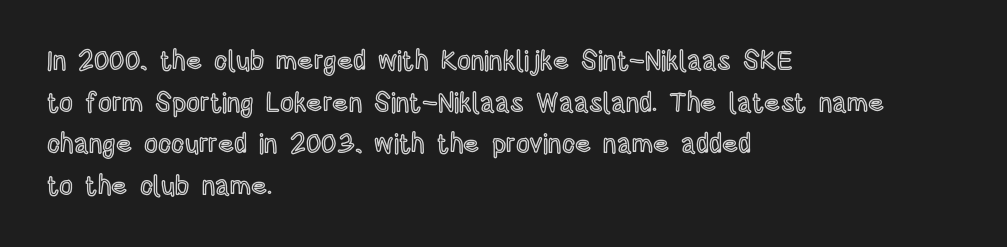
The image shows 27 px text type, upright; set left-aligned, normal line spacing (1.54x), normal letter spacing, not underlined.
